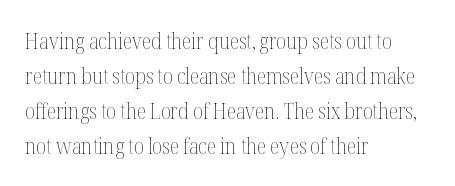
The image shows 22 px text type, upright; set left-aligned, normal line spacing (1.59x), normal letter spacing, not underlined.
